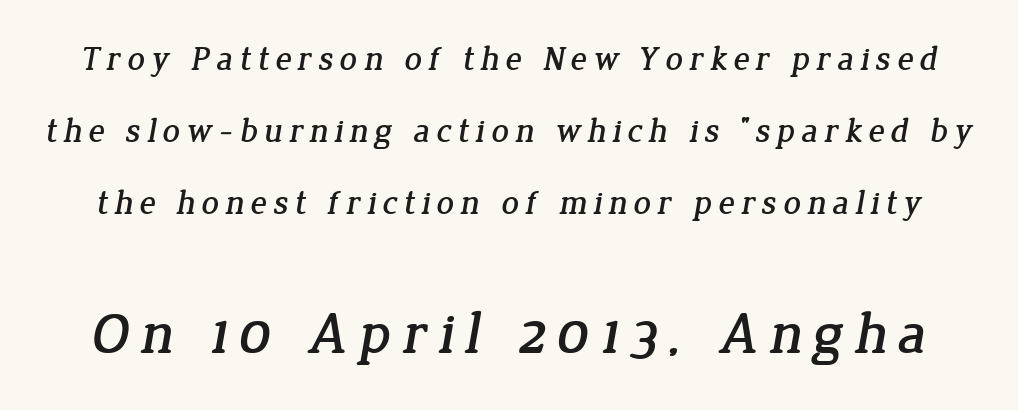
{"serif": "yes", "width": "normal", "stroke_contrast": "low", "x_height": "medium", "monospaced": "no", "underline": "no", "line_spacing": "loose", "line_spacing_ratio": 2.12, "larger_block": "second", "size_ratio": 1.74, "glyph_px": 59}
